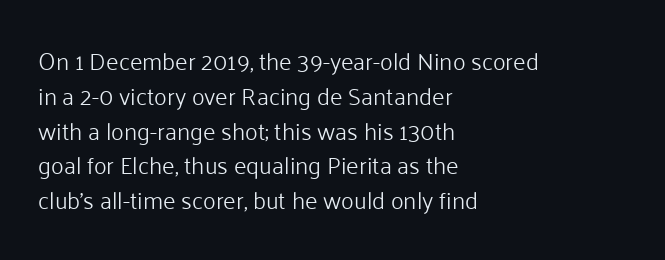
Q: Is the text bold? A: No.
Q: Is the text italic (slanted)? A: No, it is upright.
Q: Is the text underlined? A: No.
Q: How is the paragraph aligned? A: Left-aligned.
Q: Is the spacing between letters normal or unusually wide? A: Normal.
Q: Is the spacing between lines tight, normal or loose? A: Normal.
